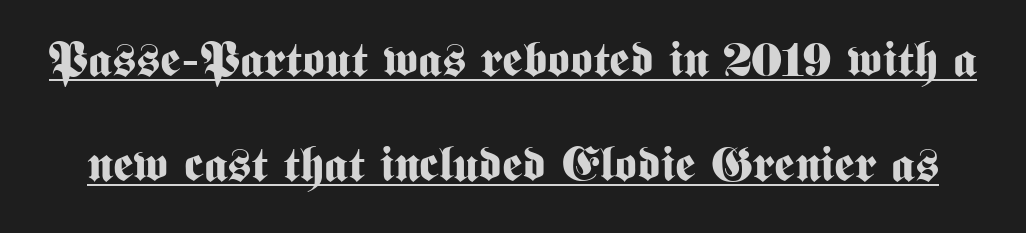
The image shows 48 px bold, condensed sans-serif type, upright; set loose line spacing (2.18x), normal letter spacing, underlined; medium stroke contrast and a medium x-height.
